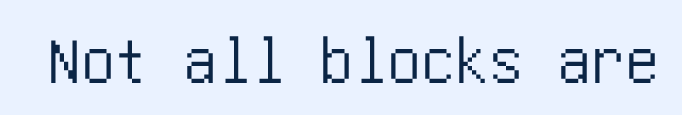
The image shows 68 px condensed sans-serif type, upright; set normal letter spacing, not underlined; low stroke contrast and a large x-height.
